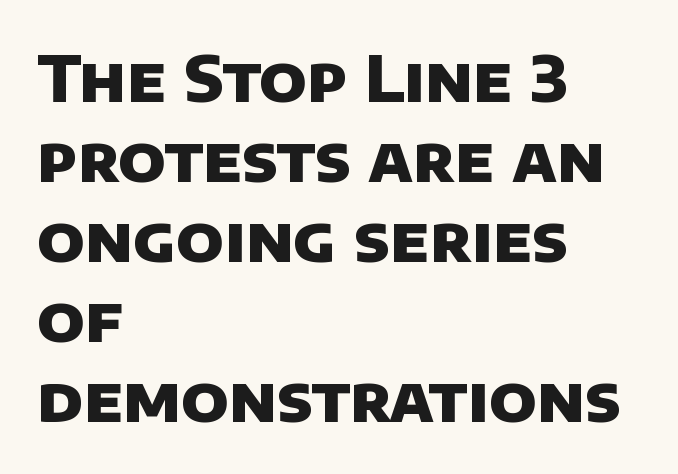
The rendering uses natural spacing where letterforms have individual widths. Grotesque or geometric, the face here clearly has no serifs. The space beneath each line is pristine and unruled. Evenly set lines give the paragraph a standard silhouette. Which margin do the lines hug? The left one — the right edge is uneven.
